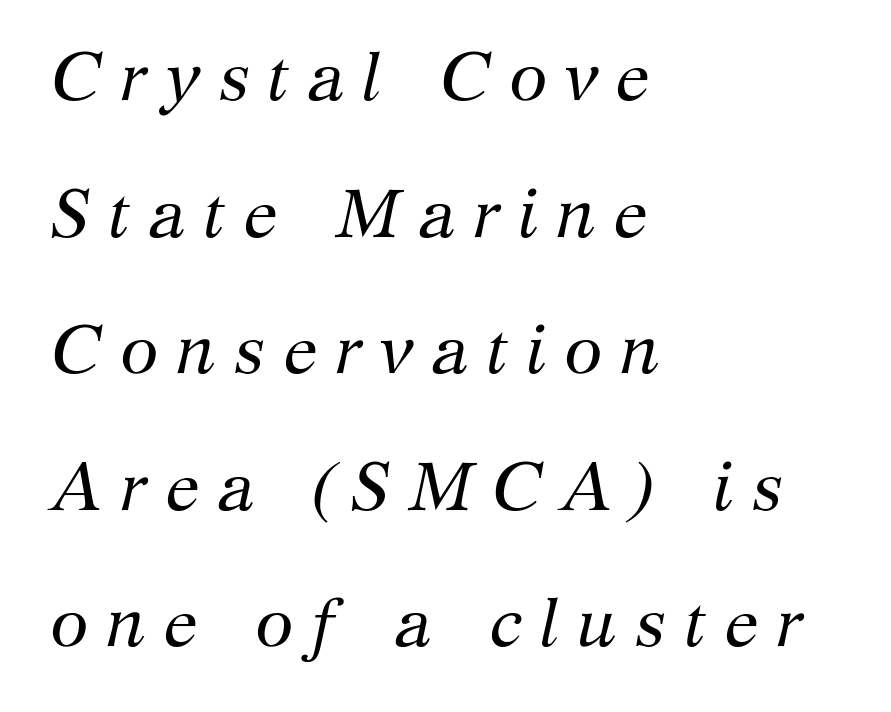
Q: Is the text bold? A: No.
Q: Is the text italic (slanted)? A: Yes, it leans right by about 12 degrees.
Q: Is the typeface a serif or a sans-serif typeface? A: Serif.
Q: Is the text underlined? A: No.
Q: How is the paragraph aligned? A: Left-aligned.
Q: Is the spacing between letters normal or unusually wide? A: Unusually wide.
Q: Is the spacing between lines tight, normal or loose? A: Loose.
Q: Width (condensed, normal, or wide)? A: Normal.
Q: Stroke contrast? A: Medium.
Q: x-height? A: Medium.
Q: Monospaced? A: No.
